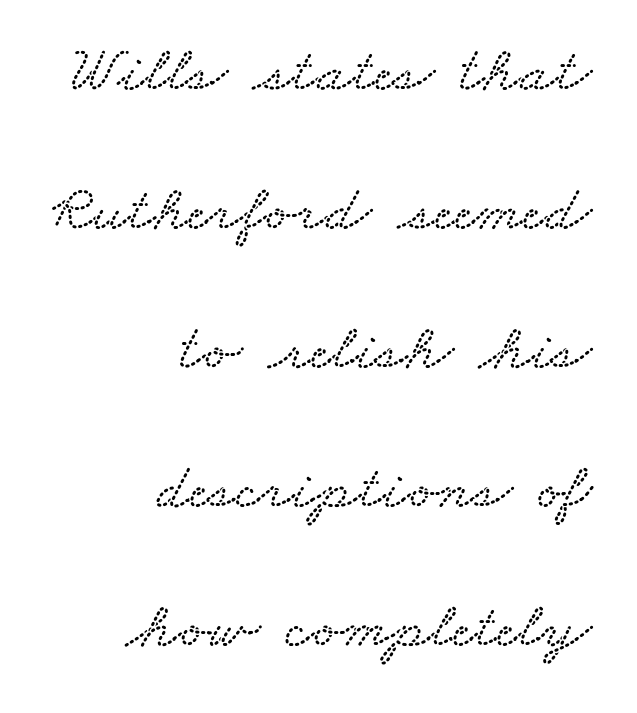
Honestly, the letter spacing is just normal — you wouldn't notice it. Each letter keeps its own natural width here, so spacing adapts to shape. The foot of each line stays bare and open. How would I describe the line gaps? Wide and relaxed. The lines are quadded right.
